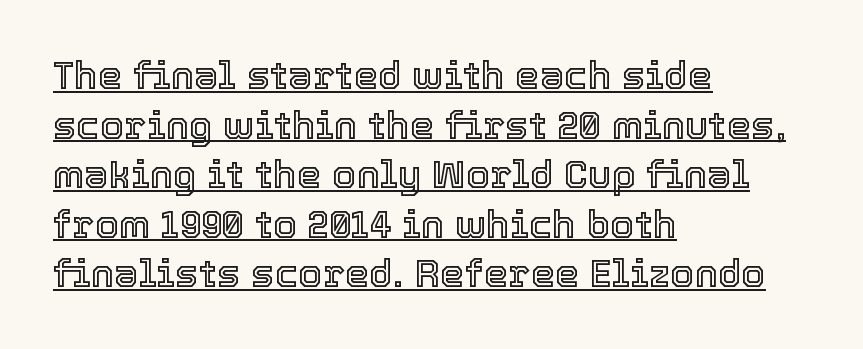
The image shows 39 px text type, upright; set left-aligned, normal line spacing (1.27x), normal letter spacing, underlined; a medium x-height.
